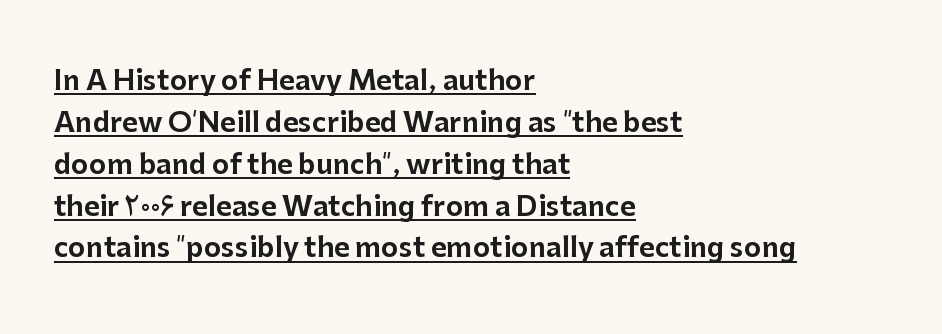
Q: Is the text italic (slanted)? A: No, it is upright.
Q: Is the text underlined? A: Yes.
Q: How is the paragraph aligned? A: Left-aligned.
Q: Is the spacing between letters normal or unusually wide? A: Normal.
Q: Is the spacing between lines tight, normal or loose? A: Normal.
